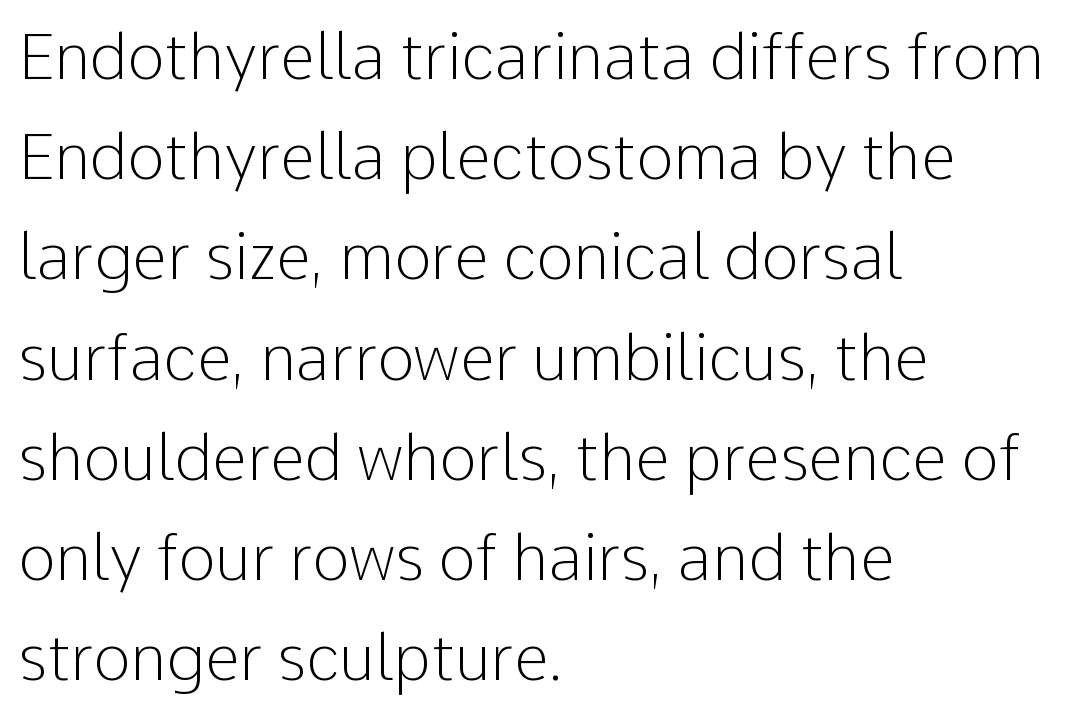
The image shows 63 px light sans-serif type, upright; set left-aligned, normal line spacing (1.59x), normal letter spacing, not underlined; low stroke contrast and a medium x-height.
